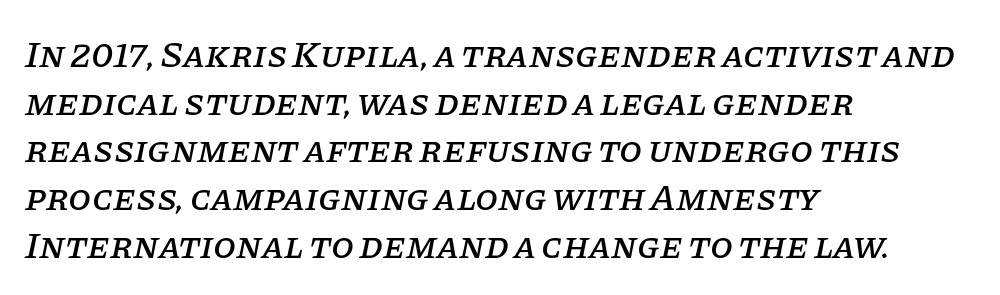
Regarding serifs, this sample has them. Each letter keeps its own natural width here, so spacing adapts to shape. The rendering keeps characters at their native spacing. Compared with typical paragraphs, the rows here are spaced about the same. Notice how the stems are inclined rather than vertical — that's the hallmark of italics.
